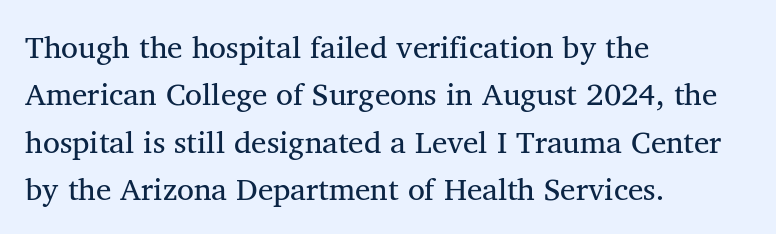
The image shows 31 px regular-weight serif type, upright; set left-aligned, normal line spacing (1.53x), normal letter spacing, not underlined; medium stroke contrast and a medium x-height.
